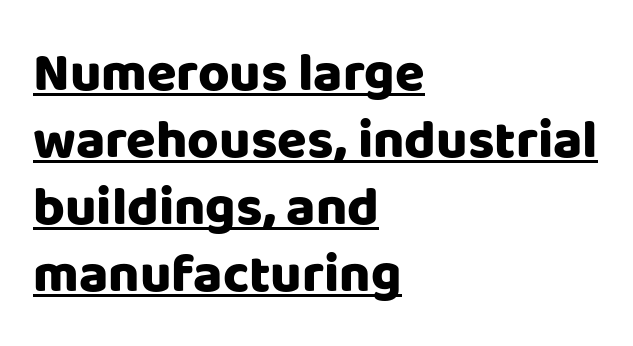
Q: Is the text bold? A: Yes.
Q: Is the text italic (slanted)? A: No, it is upright.
Q: Is the typeface a serif or a sans-serif typeface? A: Sans-serif.
Q: Is the text underlined? A: Yes.
Q: How is the paragraph aligned? A: Left-aligned.
Q: Is the spacing between letters normal or unusually wide? A: Normal.
Q: Width (condensed, normal, or wide)? A: Normal.
Q: Stroke contrast? A: Low.
Q: x-height? A: Large.
Q: Monospaced? A: No.
